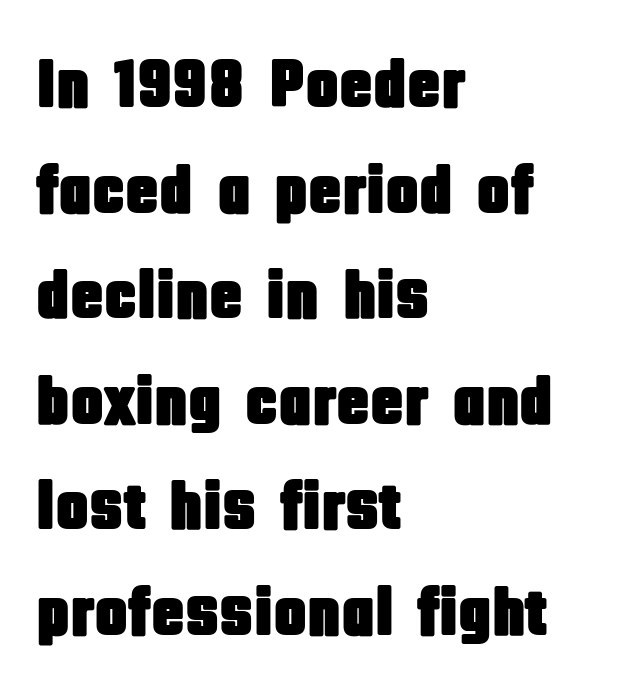
Teacher's note: observe the even left margin — that is flush-left alignment. The letters advance in unequal steps, a hallmark of proportional type. Descender tails drop into unmarked territory. The font family rendered here belongs to the sans-serif group. The axis of the letterforms is exactly vertical. Horizontal bands of white between lines are of average thickness.
